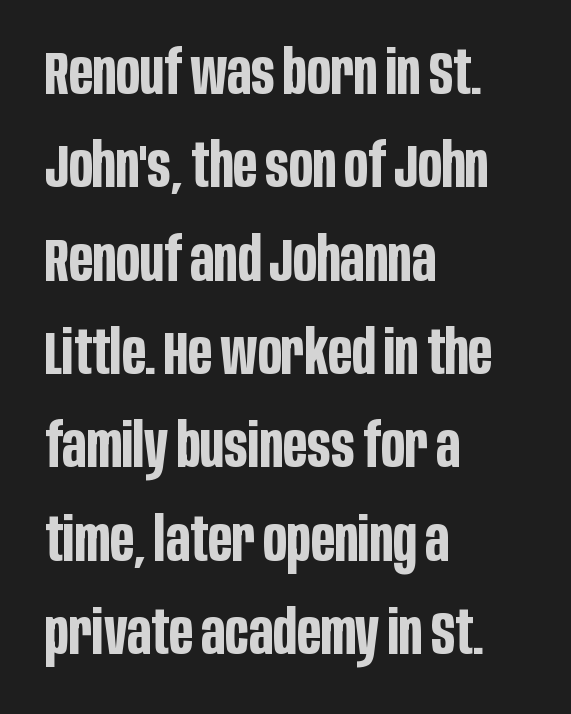
The image shows 61 px bold, condensed sans-serif type, upright; set left-aligned, normal line spacing (1.53x), normal letter spacing, not underlined; low stroke contrast and a large x-height.
